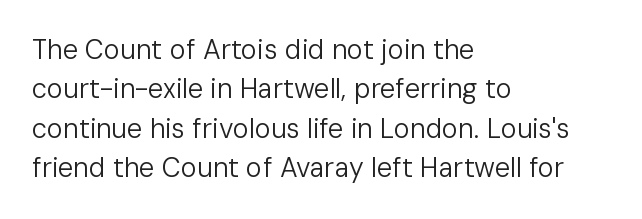
The image shows 27 px text type, upright; set left-aligned, normal line spacing (1.46x), normal letter spacing, not underlined.
